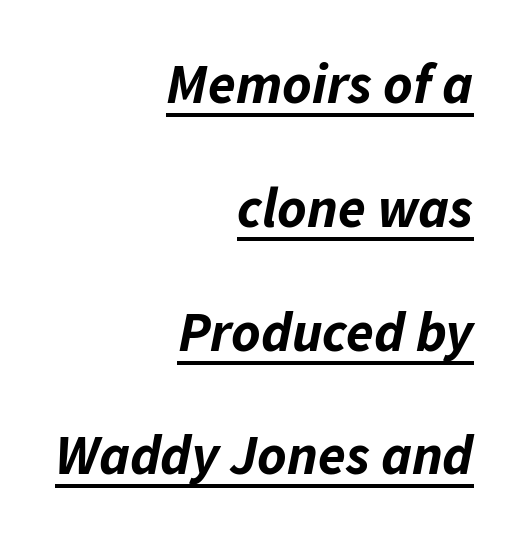
{"italic": "yes", "lean": "right", "slant_degrees": 11, "bold": "yes", "weight": "bold", "width": "normal", "stroke_contrast": "low", "x_height": "medium", "monospaced": "no", "underline": "yes", "align": "right", "line_spacing": "loose", "line_spacing_ratio": 2.21, "letter_spacing": "normal", "letter_spacing_em": 0.0, "glyph_px": 56}
